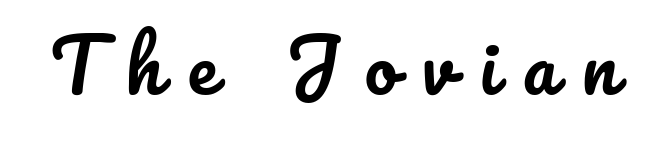
Q: Is the text italic (slanted)? A: Yes.
Q: Is the text underlined? A: No.
Q: Is the spacing between letters normal or unusually wide? A: Unusually wide.
Q: Width (condensed, normal, or wide)? A: Normal.
Q: Stroke contrast? A: Low.
Q: x-height? A: Small.
Q: Monospaced? A: No.
